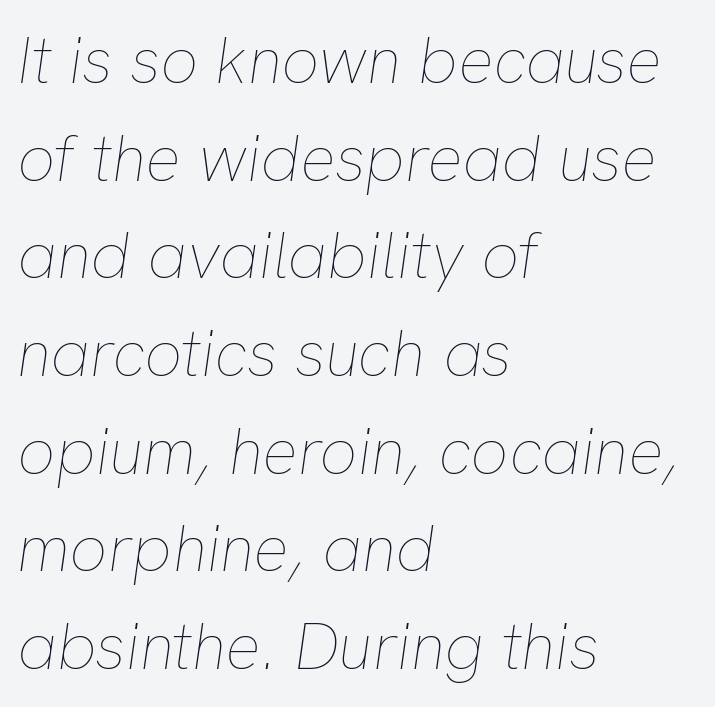
The image shows 66 px thin type, italic (leaning right); set left-aligned, normal line spacing (1.48x), normal letter spacing, not underlined; low stroke contrast and a medium x-height.
